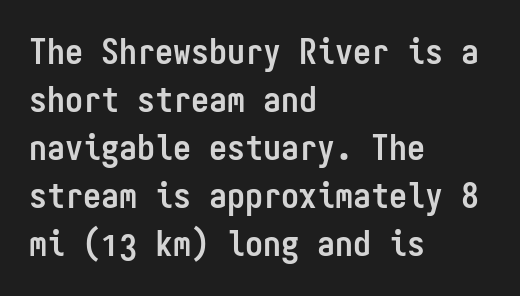
Q: Is the text bold? A: Yes.
Q: Is the text italic (slanted)? A: No, it is upright.
Q: Is the typeface a serif or a sans-serif typeface? A: Sans-serif.
Q: Is the text underlined? A: No.
Q: How is the paragraph aligned? A: Left-aligned.
Q: Is the spacing between letters normal or unusually wide? A: Normal.
Q: Is the spacing between lines tight, normal or loose? A: Normal.
Q: Width (condensed, normal, or wide)? A: Condensed.
Q: Stroke contrast? A: Low.
Q: x-height? A: Medium.
Q: Monospaced? A: Yes.
